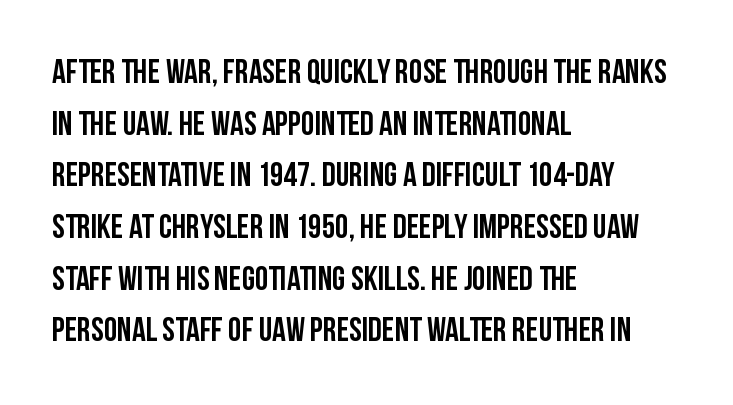
{"serif": "no", "italic": "no", "width": "condensed", "stroke_contrast": "low", "x_height": "large", "monospaced": "no", "underline": "no", "align": "left", "line_spacing": "normal", "line_spacing_ratio": 1.52, "letter_spacing": "normal", "letter_spacing_em": 0.0, "glyph_px": 34}
